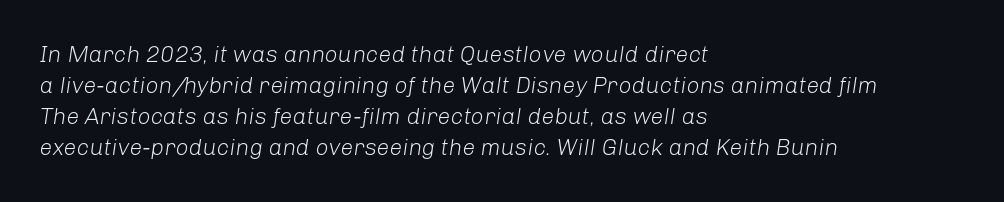
The image shows 23 px text type, italic (leaning right); set left-aligned, normal line spacing (1.35x), normal letter spacing, not underlined.
